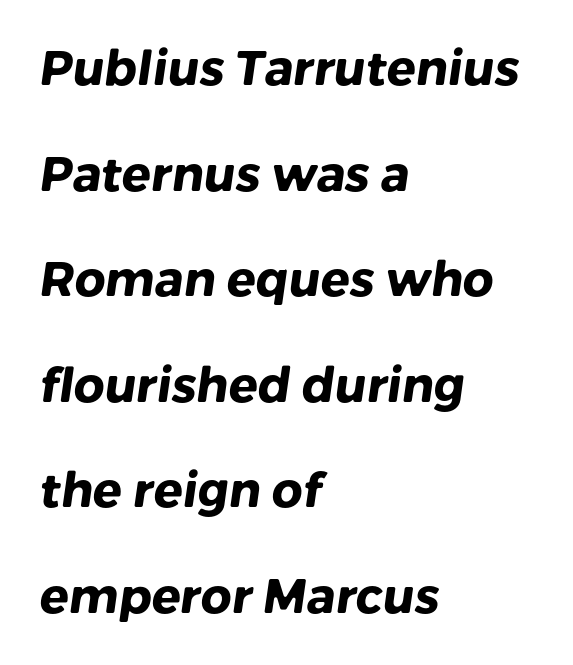
Quick note: interline space is abundant. One-word summary of the alignment: left. You could call the tracking neutral — neither tight nor loose. You can tell from the bare stems that sans-serif type was used. Descender tails drop into unmarked territory. Bold? Absolutely — the strokes are thick and heavy.
